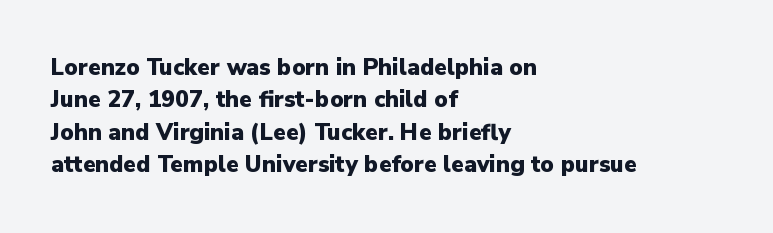
The space directly below the letters is spotless. A dark, heavy texture on the line: the type is bold. Every row of glyphs begins at an identical x-position on the left. Posture: vertical.
